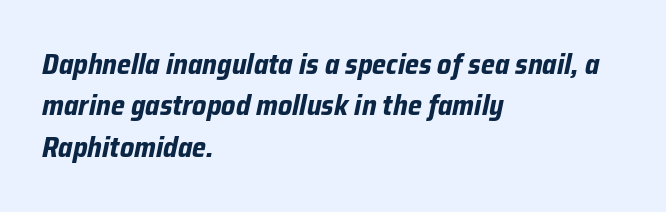
The image shows 28 px bold type, italic (leaning right); set left-aligned, normal line spacing (1.48x), normal letter spacing, not underlined; low stroke contrast and a medium x-height.
